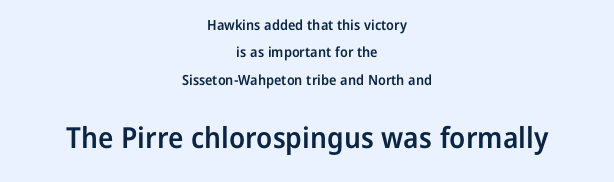
Q: Is the text bold? A: Semi-bold.
Q: Is the text italic (slanted)? A: No, it is upright.
Q: Is the typeface a serif or a sans-serif typeface? A: Sans-serif.
Q: Is the text underlined? A: No.
Q: How is the paragraph aligned? A: Centered.
Q: Is the spacing between letters normal or unusually wide? A: Normal.
Q: Is the spacing between lines tight, normal or loose? A: Loose.
Q: Which block of text is set in a larger size, the first (top) or the second (bottom)? A: The second (bottom) one.
Q: Width (condensed, normal, or wide)? A: Normal.
Q: Stroke contrast? A: Low.
Q: x-height? A: Medium.
Q: Monospaced? A: No.
